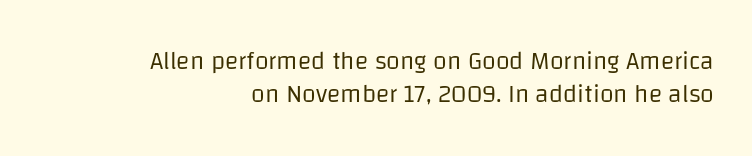
Q: Is the text bold? A: No.
Q: Is the text italic (slanted)? A: No, it is upright.
Q: Is the text underlined? A: No.
Q: How is the paragraph aligned? A: Right-aligned.
Q: Is the spacing between letters normal or unusually wide? A: Normal.
Q: Is the spacing between lines tight, normal or loose? A: Normal.
